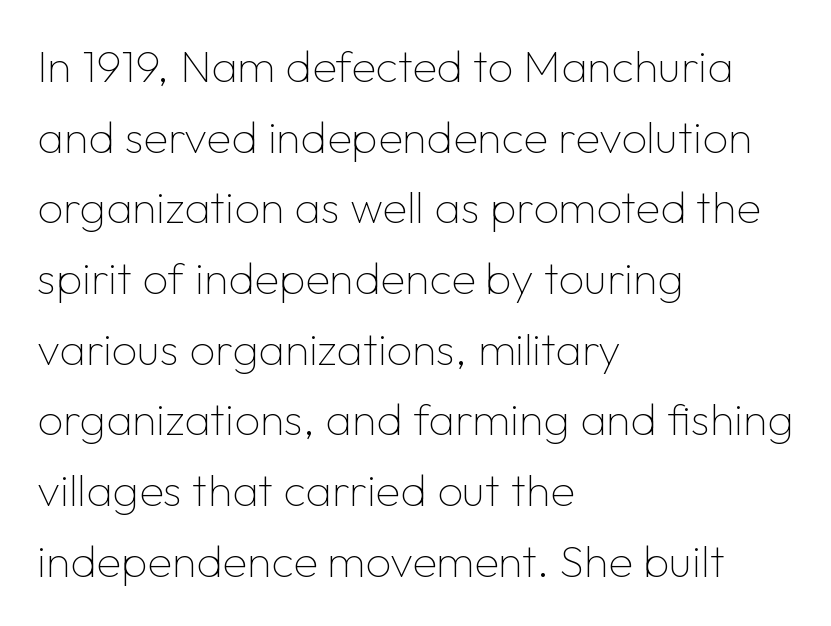
The image shows 45 px thin sans-serif type, upright; set left-aligned, normal line spacing (1.57x), normal letter spacing, not underlined; low stroke contrast and a medium x-height.
